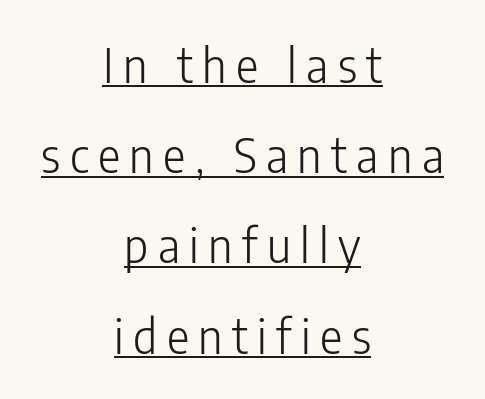
Q: Is the text bold? A: No.
Q: Is the text italic (slanted)? A: No, it is upright.
Q: Is the typeface a serif or a sans-serif typeface? A: Sans-serif.
Q: Is the text underlined? A: Yes.
Q: How is the paragraph aligned? A: Centered.
Q: Is the spacing between letters normal or unusually wide? A: Unusually wide.
Q: Is the spacing between lines tight, normal or loose? A: Loose.
Q: Width (condensed, normal, or wide)? A: Condensed.
Q: Stroke contrast? A: Low.
Q: x-height? A: Medium.
Q: Monospaced? A: No.
